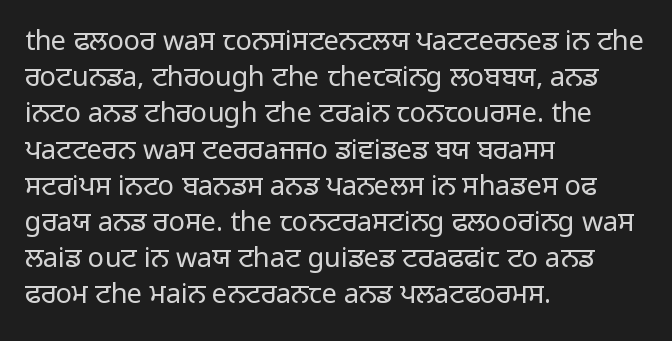
The image shows 27 px text type, upright; set left-aligned, normal line spacing (1.34x), normal letter spacing, not underlined.
